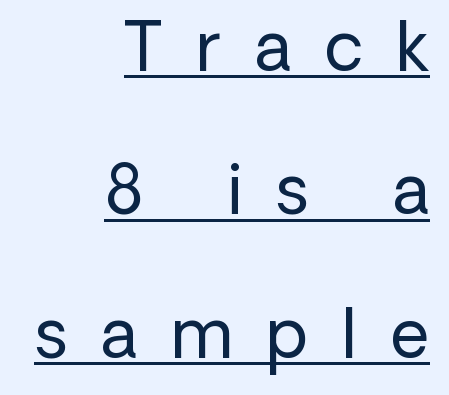
{"serif": "no", "italic": "no", "bold": "no", "weight": "regular", "width": "normal", "stroke_contrast": "low", "x_height": "medium", "monospaced": "no", "underline": "yes", "align": "right", "line_spacing": "loose", "line_spacing_ratio": 2.14, "letter_spacing": "wide", "letter_spacing_em": 0.5, "glyph_px": 67}
